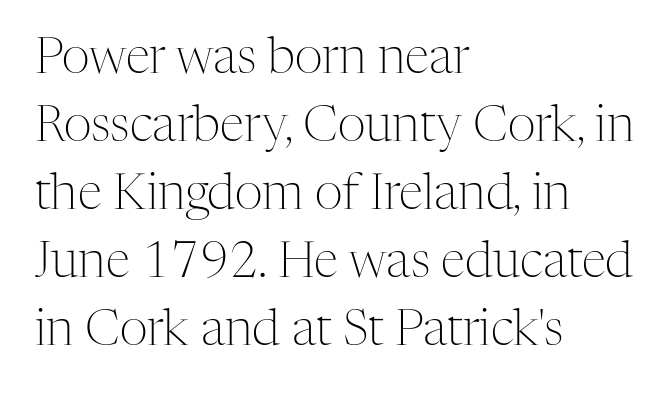
The image shows 49 px light serif type, upright; set left-aligned, normal line spacing (1.39x), normal letter spacing, not underlined; medium stroke contrast and a medium x-height.
